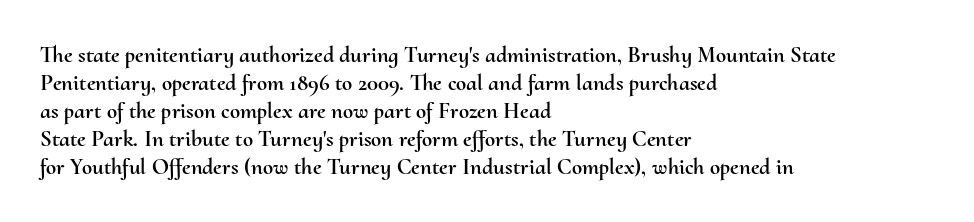
Q: Is the text italic (slanted)? A: No, it is upright.
Q: Is the text underlined? A: No.
Q: How is the paragraph aligned? A: Left-aligned.
Q: Is the spacing between letters normal or unusually wide? A: Normal.
